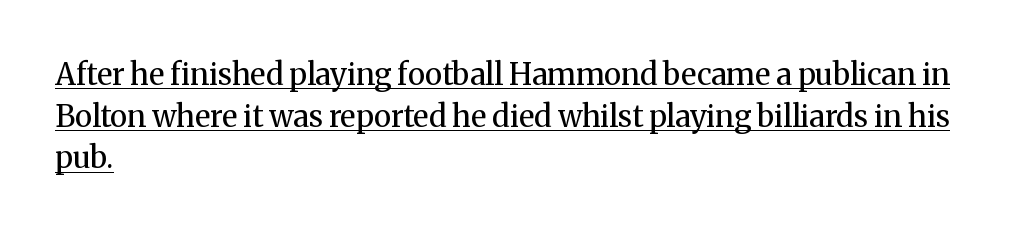
{"serif": "yes", "italic": "no", "bold": "no", "weight": "regular", "width": "normal", "stroke_contrast": "medium", "x_height": "medium", "monospaced": "no", "underline": "yes", "align": "left", "line_spacing": "normal", "line_spacing_ratio": 1.39, "letter_spacing": "normal", "letter_spacing_em": 0.0, "glyph_px": 30}
